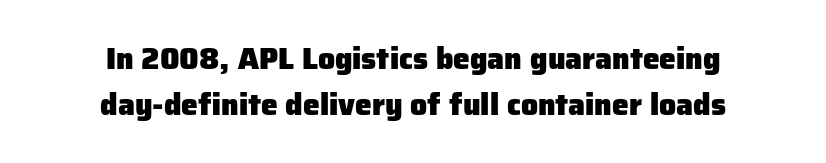
The image shows 30 px heavy sans-serif type, upright; set centered, normal line spacing (1.52x), normal letter spacing, not underlined; low stroke contrast and a medium x-height.
